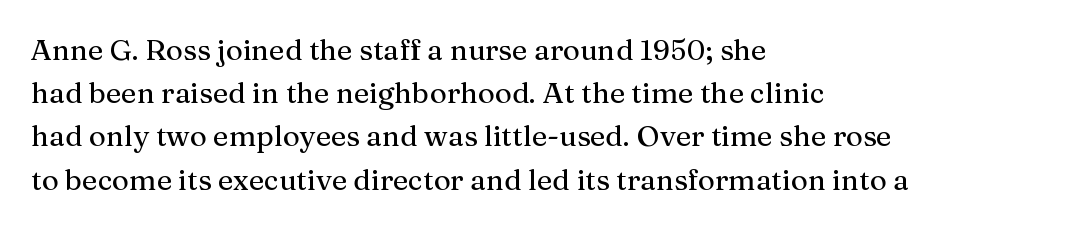
Normally led — the rows are evenly, conventionally spaced. Rule under the text: the space is simply empty. In terms of letterform style, serifs are clearly present. A roman cut, with each character standing at attention. These lines are rendered in a variable-pitch font.
